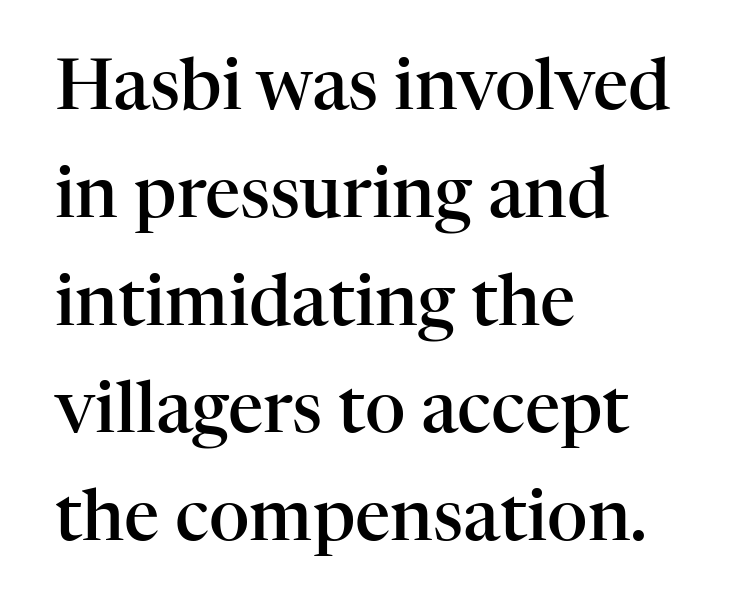
Q: Is the text bold? A: Semi-bold.
Q: Is the text italic (slanted)? A: No, it is upright.
Q: Is the typeface a serif or a sans-serif typeface? A: Serif.
Q: Is the text underlined? A: No.
Q: How is the paragraph aligned? A: Left-aligned.
Q: Is the spacing between letters normal or unusually wide? A: Normal.
Q: Is the spacing between lines tight, normal or loose? A: Normal.
Q: Width (condensed, normal, or wide)? A: Normal.
Q: Stroke contrast? A: High.
Q: x-height? A: Medium.
Q: Monospaced? A: No.
